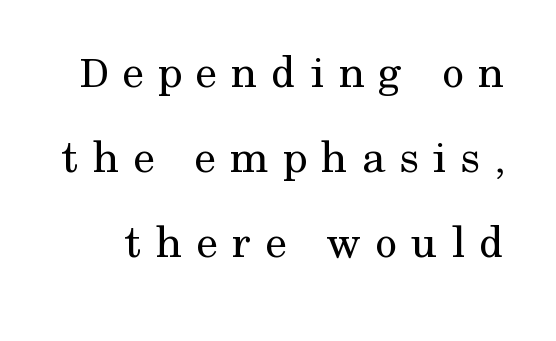
{"serif": "yes", "italic": "no", "bold": "no", "weight": "regular", "width": "normal", "stroke_contrast": "medium", "x_height": "medium", "monospaced": "no", "underline": "no", "line_spacing_ratio": 1.77, "letter_spacing": "wide", "letter_spacing_em": 0.29, "glyph_px": 48}
